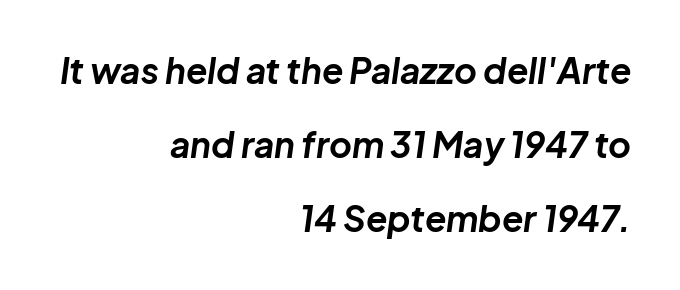
Q: Is the text bold? A: Yes.
Q: Is the text italic (slanted)? A: Yes, it leans right by about 8 degrees.
Q: Is the text underlined? A: No.
Q: How is the paragraph aligned? A: Right-aligned.
Q: Is the spacing between letters normal or unusually wide? A: Normal.
Q: Is the spacing between lines tight, normal or loose? A: Loose.
Q: Width (condensed, normal, or wide)? A: Normal.
Q: Stroke contrast? A: Low.
Q: x-height? A: Medium.
Q: Monospaced? A: No.
